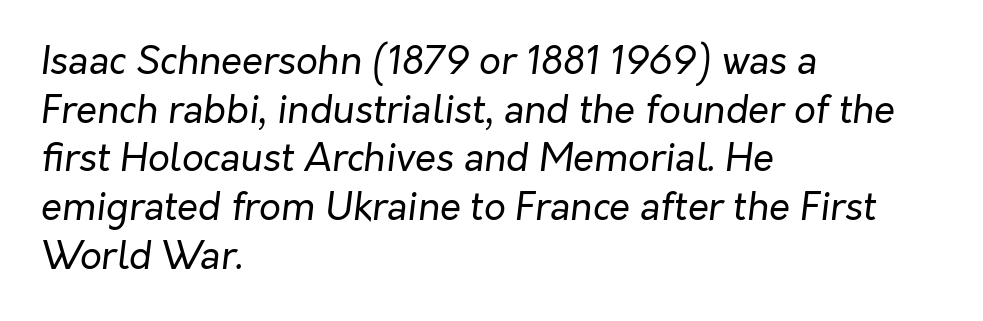
Q: Is the text bold? A: No.
Q: Is the text italic (slanted)? A: Yes, it leans right by about 7 degrees.
Q: Is the text underlined? A: No.
Q: How is the paragraph aligned? A: Left-aligned.
Q: Is the spacing between letters normal or unusually wide? A: Normal.
Q: Is the spacing between lines tight, normal or loose? A: Normal.
Q: Width (condensed, normal, or wide)? A: Normal.
Q: Stroke contrast? A: Low.
Q: x-height? A: Medium.
Q: Monospaced? A: No.
